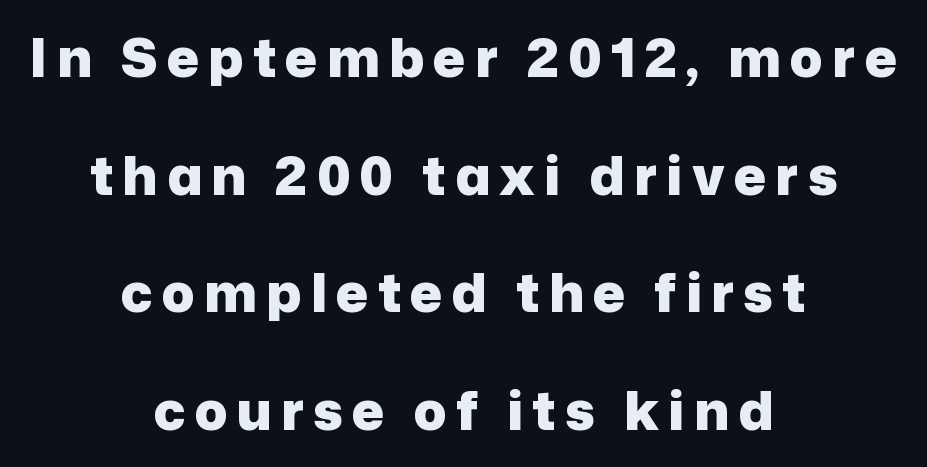
Q: Is the text bold? A: Yes.
Q: Is the text italic (slanted)? A: No, it is upright.
Q: Is the typeface a serif or a sans-serif typeface? A: Sans-serif.
Q: Is the text underlined? A: No.
Q: How is the paragraph aligned? A: Centered.
Q: Is the spacing between lines tight, normal or loose? A: Loose.
Q: Width (condensed, normal, or wide)? A: Normal.
Q: Stroke contrast? A: Low.
Q: x-height? A: Medium.
Q: Monospaced? A: No.
